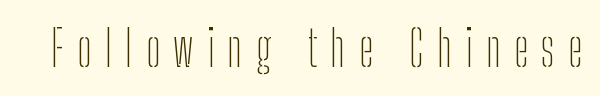
The image shows 49 px thin, condensed sans-serif type, upright; set unusually wide letter spacing (+0.27 em), not underlined; low stroke contrast and a medium x-height.
